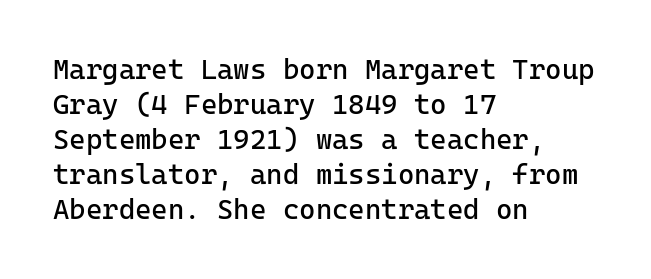
{"serif": "no", "italic": "no", "bold": "no", "weight": "regular", "width": "normal", "stroke_contrast": "low", "x_height": "medium", "monospaced": "yes", "underline": "no", "align": "left", "line_spacing": "normal", "line_spacing_ratio": 1.25, "letter_spacing": "normal", "letter_spacing_em": 0.0, "glyph_px": 28}
